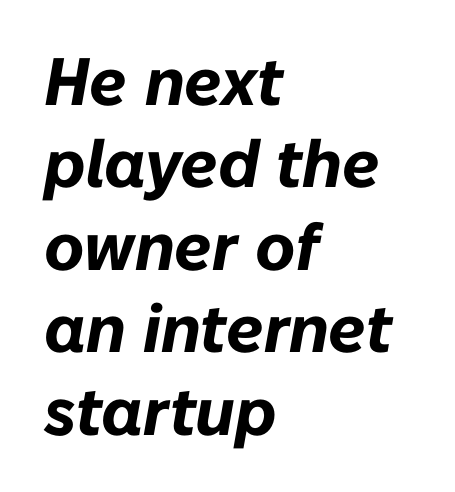
The image shows 67 px bold type, italic (leaning right); set left-aligned, line spacing 1.23x, normal letter spacing, not underlined; low stroke contrast and a medium x-height.
